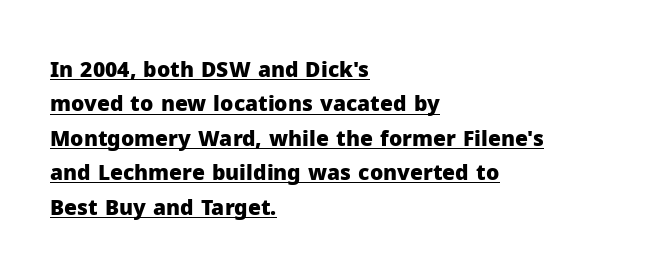
In terms of leading, this rendering sits right in the middle. Nope, not italic — everything's standing straight. Plenty of ink on the page — the face is bold. Alignment: flush left.
